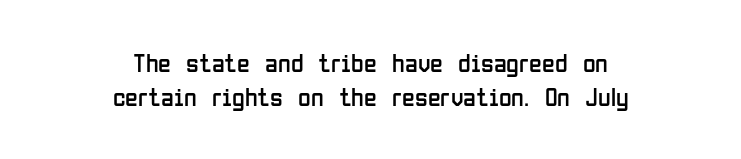
This reads as an unemphasized weight, regular at the heaviest. This rendering leaves character spacing at its baseline value. The setting favours the middle, as headings and verse often do. Underline: absent.
